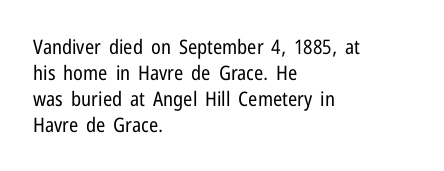
Q: Is the text bold? A: No.
Q: Is the text italic (slanted)? A: No, it is upright.
Q: Is the text underlined? A: No.
Q: How is the paragraph aligned? A: Left-aligned.
Q: Is the spacing between letters normal or unusually wide? A: Normal.
Q: Is the spacing between lines tight, normal or loose? A: Normal.
